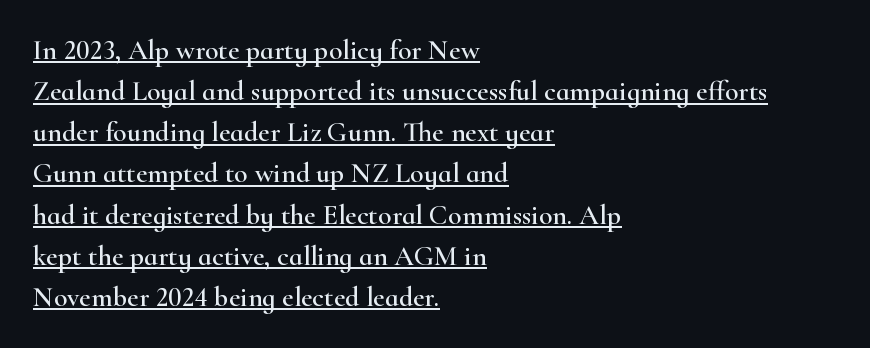
Q: Is the text italic (slanted)? A: No, it is upright.
Q: Is the typeface a serif or a sans-serif typeface? A: Serif.
Q: Is the text underlined? A: Yes.
Q: How is the paragraph aligned? A: Left-aligned.
Q: Is the spacing between letters normal or unusually wide? A: Normal.
Q: Is the spacing between lines tight, normal or loose? A: Normal.
Q: Width (condensed, normal, or wide)? A: Wide.
Q: Stroke contrast? A: High.
Q: x-height? A: Small.
Q: Monospaced? A: No.
